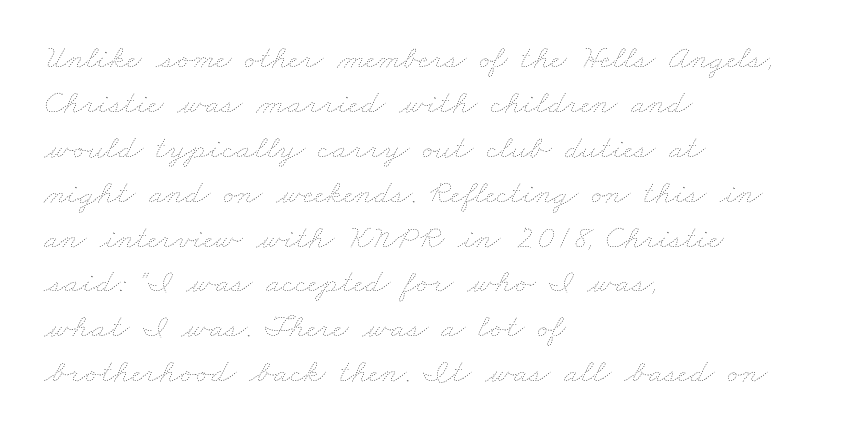
{"bold": "no", "weight": "thin", "width": "wide", "stroke_contrast": "low", "x_height": "small", "monospaced": "no", "underline": "no", "align": "left", "line_spacing": "normal", "line_spacing_ratio": 1.32, "letter_spacing": "normal", "letter_spacing_em": 0.0, "glyph_px": 34}
